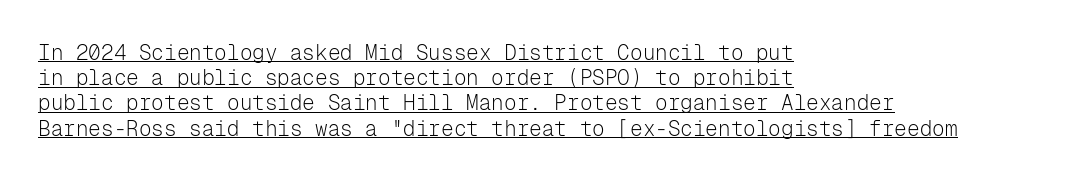
The image shows 21 px text type, upright; set left-aligned, line spacing 1.2x, normal letter spacing, underlined.
